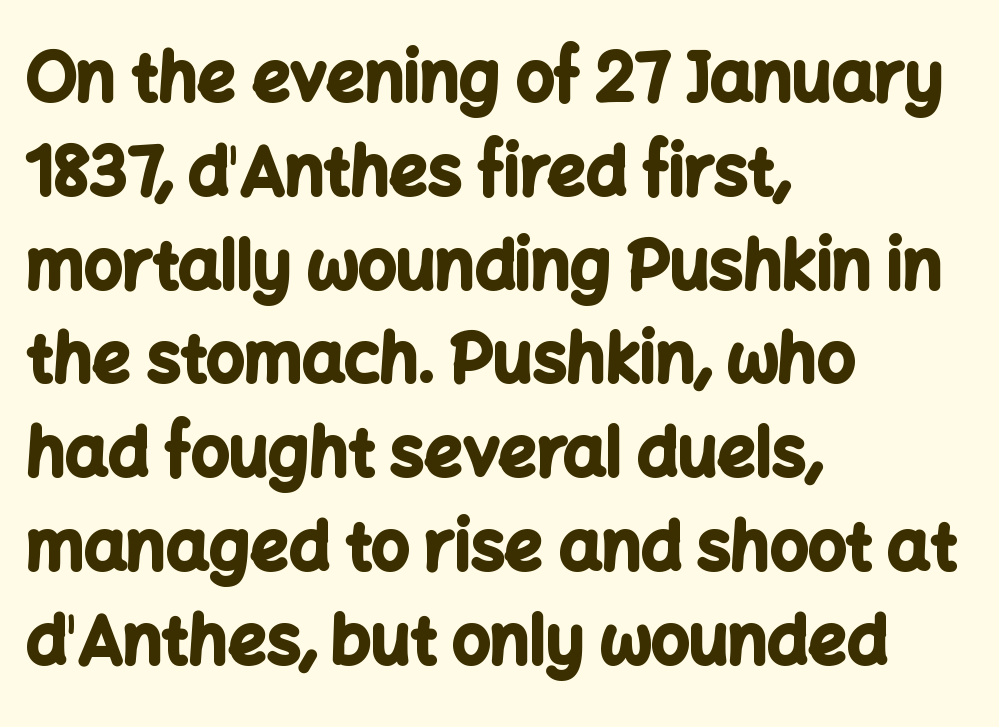
{"serif": "no", "italic": "no", "bold": "yes", "weight": "bold", "width": "normal", "stroke_contrast": "low", "x_height": "medium", "monospaced": "no", "underline": "no", "align": "left", "line_spacing": "normal", "line_spacing_ratio": 1.4, "letter_spacing": "normal", "letter_spacing_em": 0.0, "glyph_px": 67}
